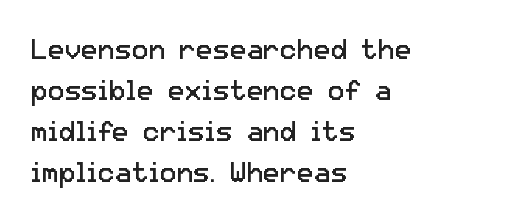
The image shows 28 px regular-weight sans-serif type, upright; set left-aligned, normal line spacing (1.46x), normal letter spacing, not underlined; low stroke contrast and a medium x-height.
